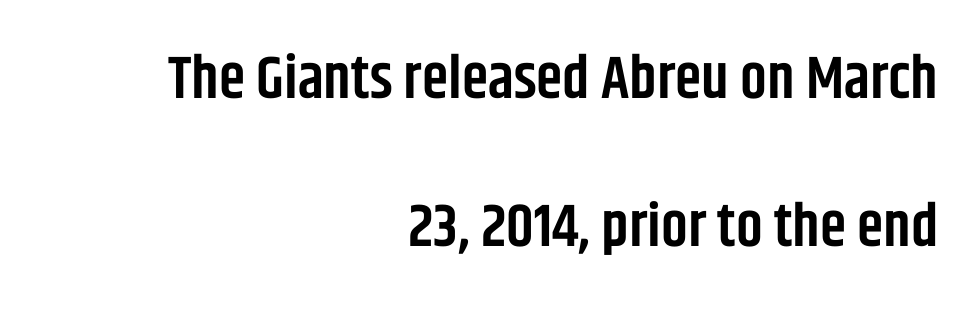
The image shows 60 px semibold, condensed sans-serif type, upright; set right-aligned, loose line spacing (2.47x), normal letter spacing, not underlined; low stroke contrast and a large x-height.
